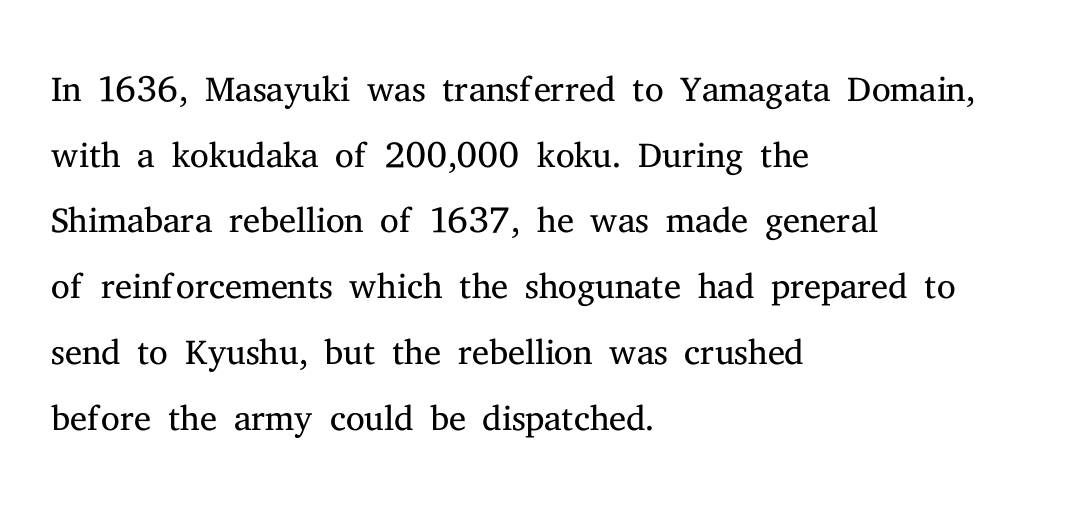
Line starts are locked; line ends wander. This is not heavy type; no bold has been used. The string is rendered with underlining switched off. The passage shown is typed in a proportional face where columns would drift.
